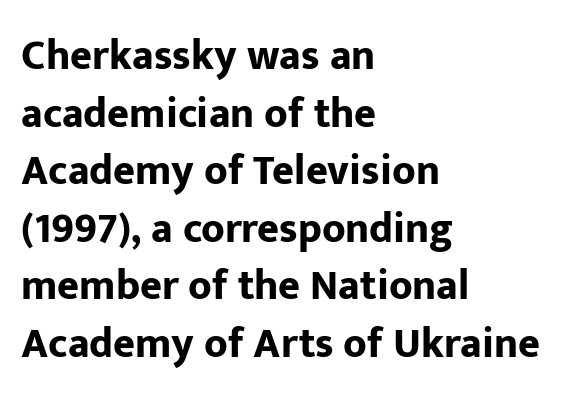
The image shows 42 px bold sans-serif type, upright; set left-aligned, normal line spacing (1.37x), normal letter spacing, not underlined; low stroke contrast and a medium x-height.
